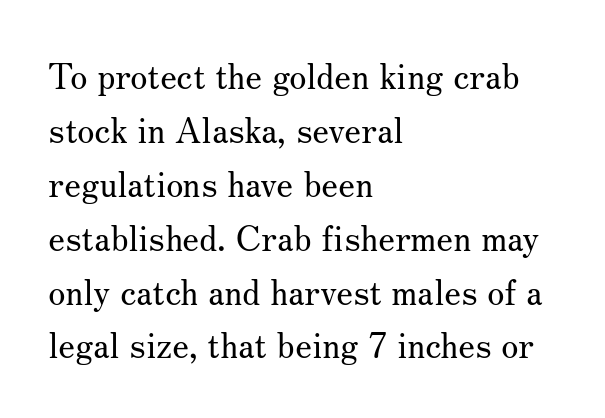
This rendering leaves character spacing at its baseline value. Caption: multi-line text, flush left, ragged right. Leading matches the norm, producing a regular column. These glyphs show unthickened strokes, regular width or finer. The letters advance in unequal steps, a hallmark of proportional type.
